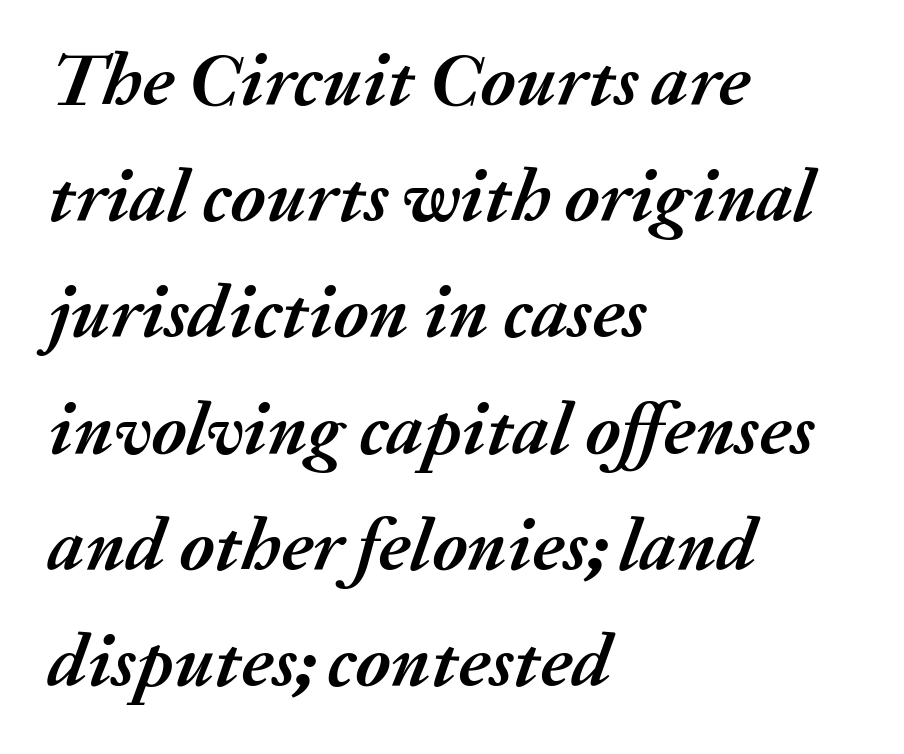
Just letters on the line, the space beneath them empty. Compared with typical paragraphs, the rows here are spaced about the same. The whole block is typeset with a tilt. Caption: bold face, heavy strokes. Horizontal alignment here is leftward, the default for most running prose. Characters follow at the spacing the type designer built in.
